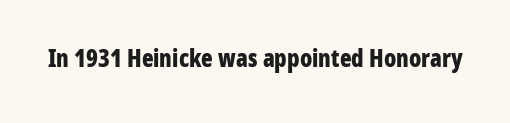
Q: Is the text bold? A: Yes.
Q: Is the text italic (slanted)? A: No, it is upright.
Q: Is the text underlined? A: No.
Q: Is the spacing between letters normal or unusually wide? A: Normal.
